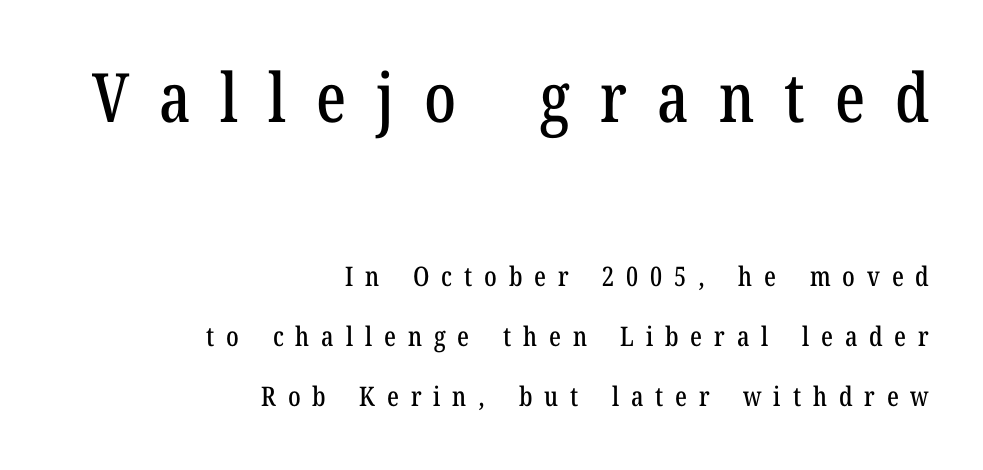
Q: Is the text italic (slanted)? A: No, it is upright.
Q: Is the typeface a serif or a sans-serif typeface? A: Serif.
Q: Is the text underlined? A: No.
Q: How is the paragraph aligned? A: Right-aligned.
Q: Is the spacing between letters normal or unusually wide? A: Unusually wide.
Q: Is the spacing between lines tight, normal or loose? A: Loose.
Q: Which block of text is set in a larger size, the first (top) or the second (bottom)? A: The first (top) one.
Q: Width (condensed, normal, or wide)? A: Condensed.
Q: Stroke contrast? A: Low.
Q: x-height? A: Medium.
Q: Monospaced? A: No.
